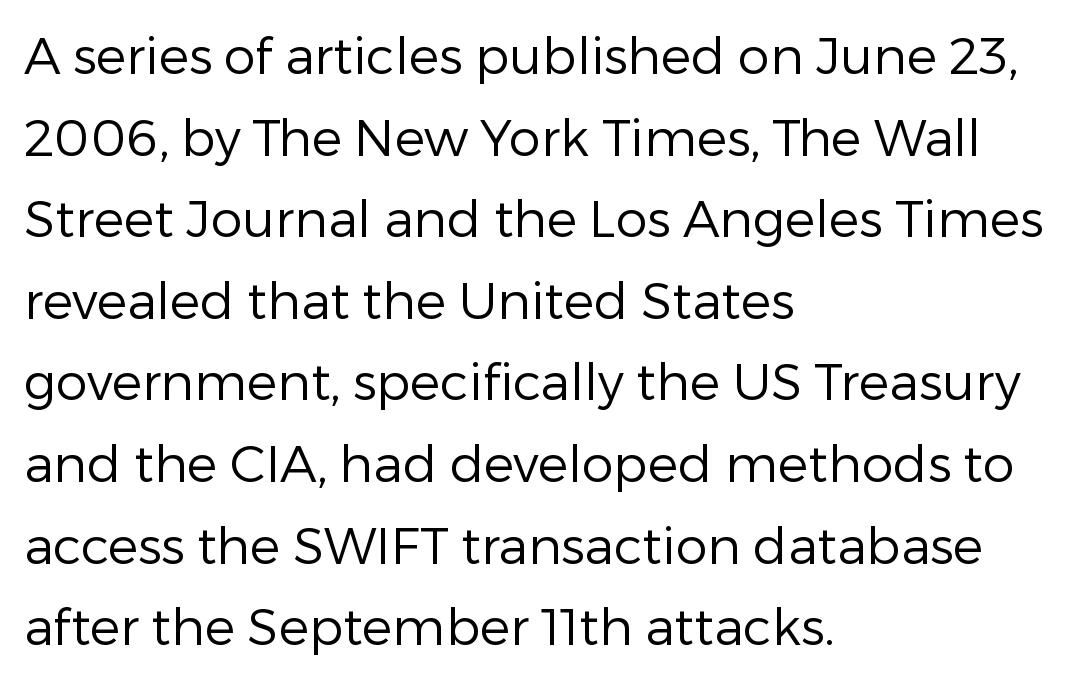
Q: Is the text bold? A: No.
Q: Is the text italic (slanted)? A: No, it is upright.
Q: Is the typeface a serif or a sans-serif typeface? A: Sans-serif.
Q: Is the text underlined? A: No.
Q: How is the paragraph aligned? A: Left-aligned.
Q: Is the spacing between letters normal or unusually wide? A: Normal.
Q: Is the spacing between lines tight, normal or loose? A: Normal.
Q: Width (condensed, normal, or wide)? A: Normal.
Q: Stroke contrast? A: Low.
Q: x-height? A: Medium.
Q: Monospaced? A: No.
